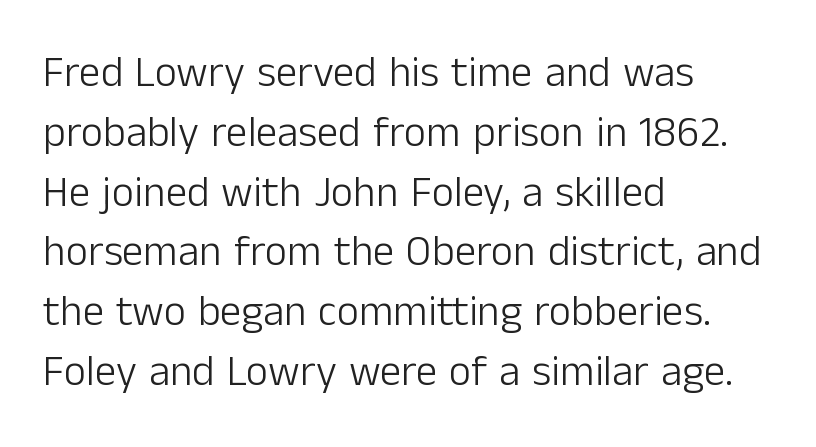
{"serif": "no", "italic": "no", "bold": "no", "weight": "light", "width": "normal", "stroke_contrast": "low", "x_height": "medium", "monospaced": "no", "underline": "no", "align": "left", "line_spacing": "normal", "line_spacing_ratio": 1.39, "letter_spacing": "normal", "letter_spacing_em": 0.0, "glyph_px": 43}
